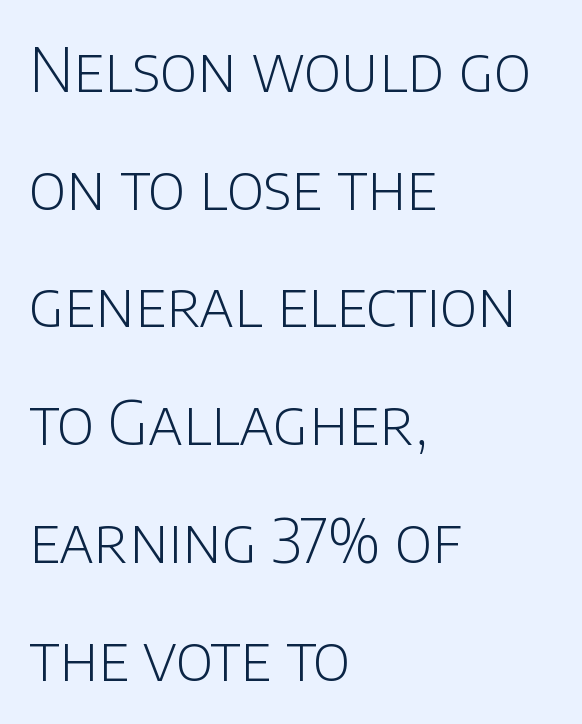
Q: Is the text bold? A: No.
Q: Is the text italic (slanted)? A: No, it is upright.
Q: Is the typeface a serif or a sans-serif typeface? A: Sans-serif.
Q: Is the text underlined? A: No.
Q: How is the paragraph aligned? A: Left-aligned.
Q: Is the spacing between letters normal or unusually wide? A: Normal.
Q: Is the spacing between lines tight, normal or loose? A: Loose.
Q: Width (condensed, normal, or wide)? A: Normal.
Q: Stroke contrast? A: Low.
Q: x-height? A: Large.
Q: Monospaced? A: No.
